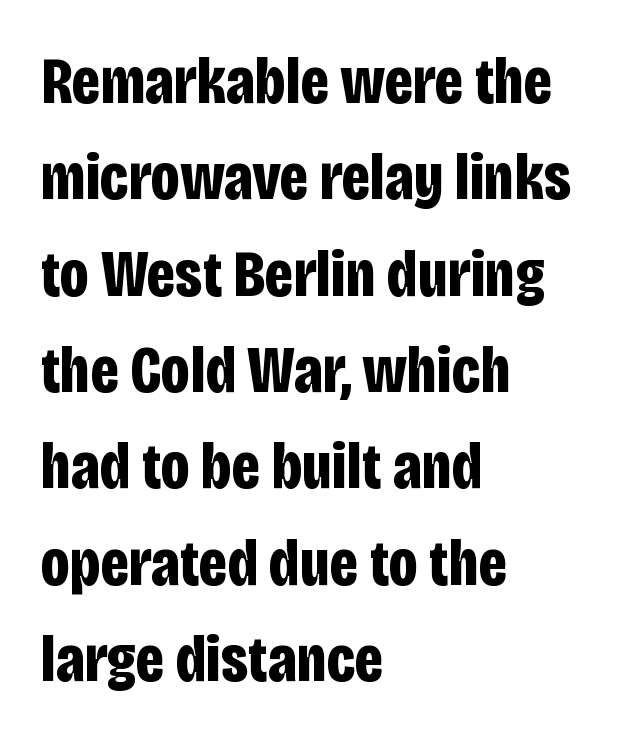
Q: Is the text bold? A: Yes.
Q: Is the text italic (slanted)? A: No, it is upright.
Q: Is the typeface a serif or a sans-serif typeface? A: Sans-serif.
Q: Is the text underlined? A: No.
Q: How is the paragraph aligned? A: Left-aligned.
Q: Is the spacing between letters normal or unusually wide? A: Normal.
Q: Is the spacing between lines tight, normal or loose? A: Normal.
Q: Width (condensed, normal, or wide)? A: Condensed.
Q: Stroke contrast? A: Low.
Q: x-height? A: Large.
Q: Monospaced? A: No.
